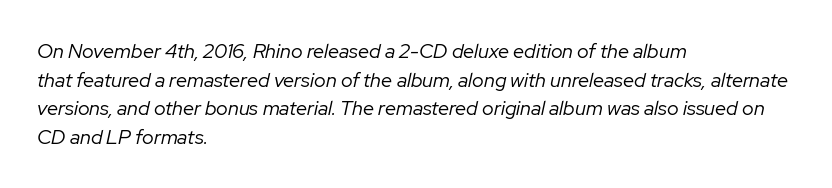
{"italic": "yes", "lean": "right", "slant_degrees": 12, "bold": "no", "underline": "no", "align": "left", "line_spacing": "normal", "line_spacing_ratio": 1.43, "letter_spacing": "normal", "letter_spacing_em": 0.0, "glyph_px": 20}
